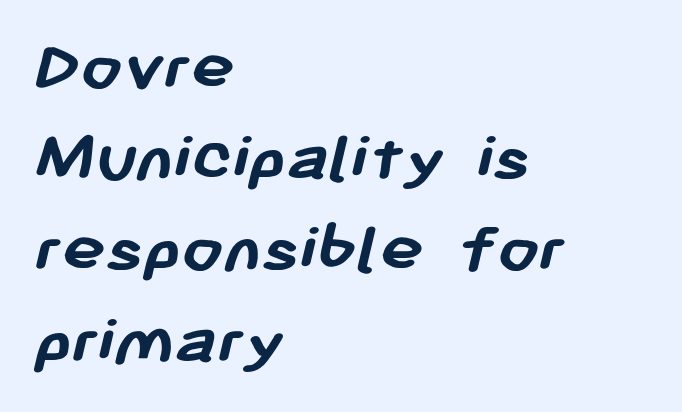
The image shows 73 px semibold sans-serif type; set left-aligned, normal line spacing (1.25x), normal letter spacing, not underlined; low stroke contrast and a medium x-height.
